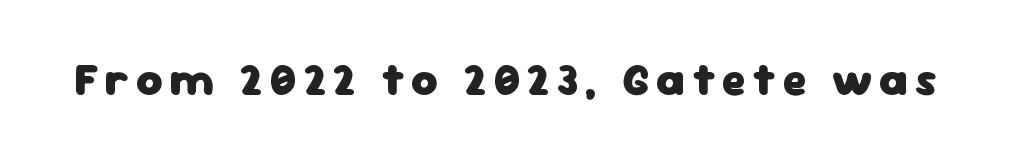
The image shows 45 px heavy sans-serif type, upright; set not underlined; low stroke contrast and a medium x-height.
